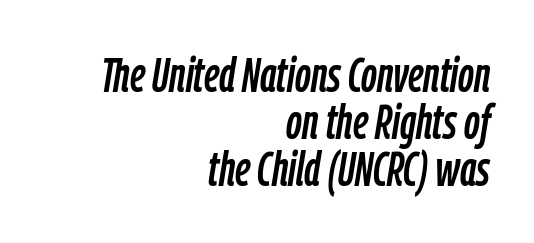
{"italic": "yes", "lean": "right", "slant_degrees": 9, "width": "condensed", "stroke_contrast": "low", "x_height": "medium", "monospaced": "no", "underline": "no", "align": "right", "line_spacing": "tight", "line_spacing_ratio": 0.96, "letter_spacing": "normal", "letter_spacing_em": 0.0, "glyph_px": 49}
